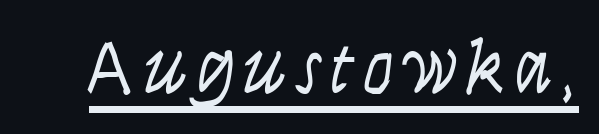
A typesetter would label this face a sans. Has an underline been added? It has. Stems here are at most as thick as an everyday book face. Here the designer chose a conventional face with non-uniform glyph widths.
